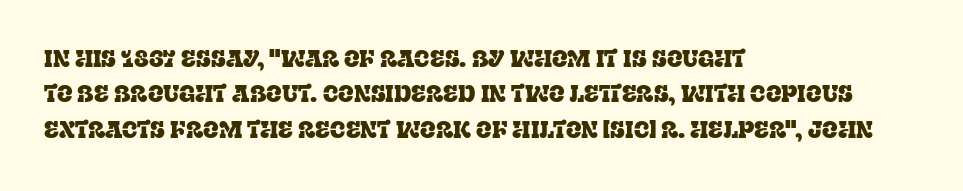
{"italic": "no", "underline": "no", "align": "left", "line_spacing": "normal", "line_spacing_ratio": 1.54, "letter_spacing": "normal", "letter_spacing_em": 0.0, "glyph_px": 23}
